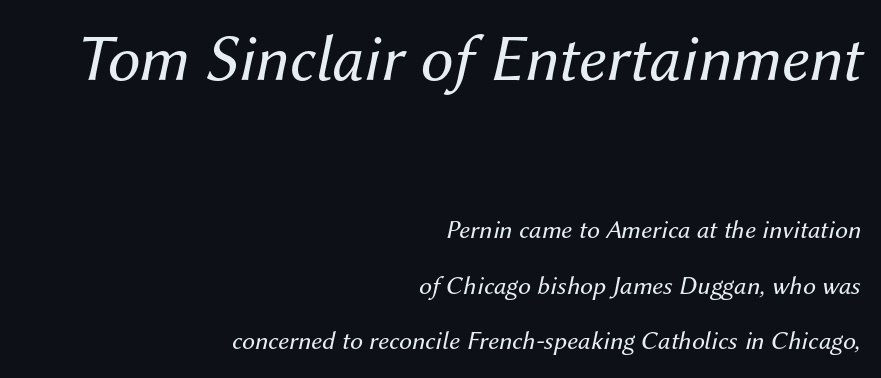
{"italic": "yes", "lean": "right", "slant_degrees": 12, "bold": "no", "weight": "regular", "width": "normal", "stroke_contrast": "medium", "x_height": "medium", "monospaced": "no", "underline": "no", "align": "right", "line_spacing": "loose", "line_spacing_ratio": 2.13, "letter_spacing": "normal", "letter_spacing_em": 0.0, "larger_block": "first", "size_ratio": 2.54, "glyph_px": 66}
